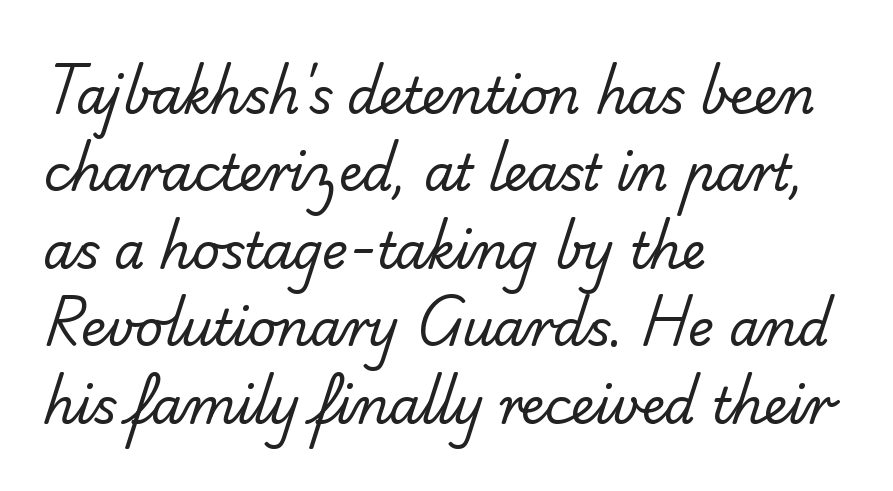
{"serif": "no", "bold": "no", "weight": "regular", "width": "normal", "stroke_contrast": "low", "x_height": "small", "monospaced": "no", "underline": "no", "align": "left", "line_spacing": "normal", "line_spacing_ratio": 1.58, "letter_spacing": "normal", "letter_spacing_em": 0.0, "glyph_px": 49}
